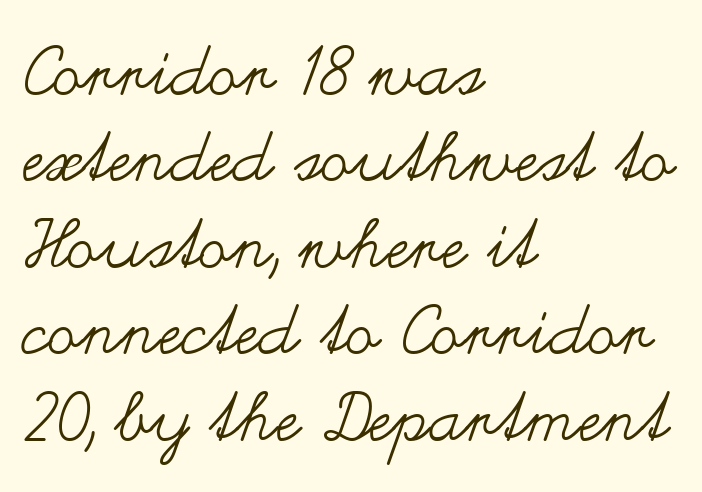
The image shows 67 px regular-weight, wide type; set left-aligned, normal line spacing (1.29x), normal letter spacing, not underlined; medium stroke contrast and a small x-height.
